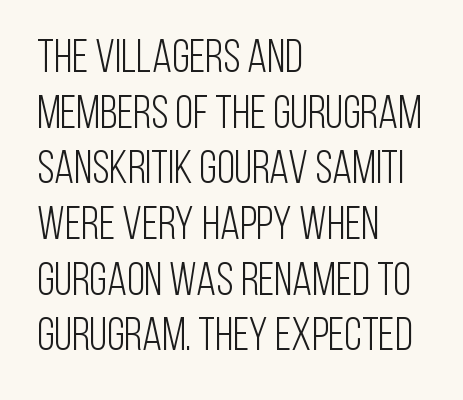
The image shows 46 px light, condensed sans-serif type, upright; set left-aligned, line spacing 1.21x, normal letter spacing, not underlined; low stroke contrast and a large x-height.
